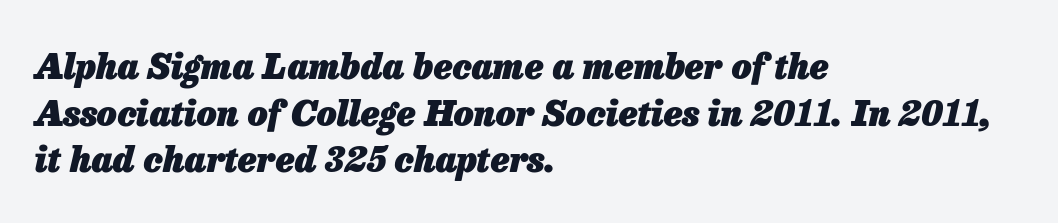
The image shows 35 px heavy type, italic (leaning right); set left-aligned, normal line spacing (1.33x), normal letter spacing, not underlined; low stroke contrast and a medium x-height.
